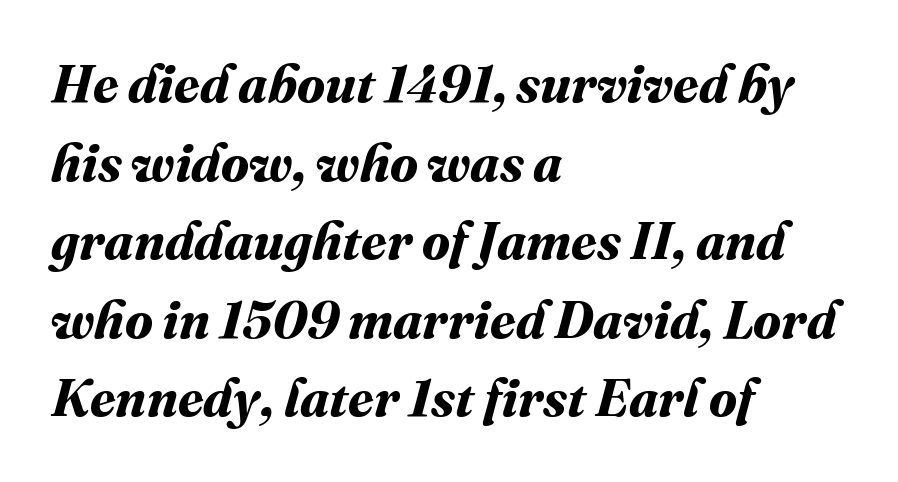
The image shows 52 px bold type; set left-aligned, normal line spacing (1.51x), normal letter spacing, not underlined; medium stroke contrast and a medium x-height.
